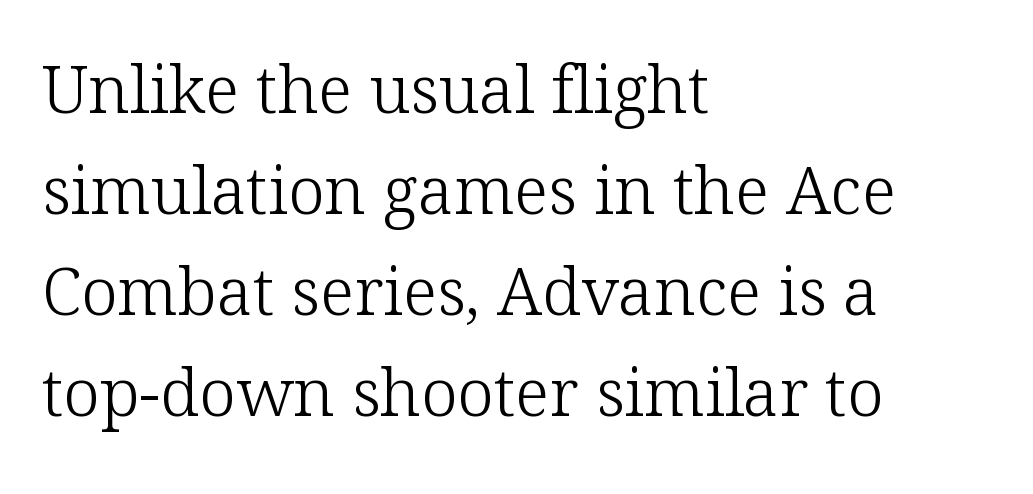
Q: Is the text bold? A: No.
Q: Is the text italic (slanted)? A: No, it is upright.
Q: Is the typeface a serif or a sans-serif typeface? A: Serif.
Q: Is the text underlined? A: No.
Q: How is the paragraph aligned? A: Left-aligned.
Q: Is the spacing between letters normal or unusually wide? A: Normal.
Q: Is the spacing between lines tight, normal or loose? A: Normal.
Q: Width (condensed, normal, or wide)? A: Normal.
Q: Stroke contrast? A: Low.
Q: x-height? A: Medium.
Q: Monospaced? A: No.
